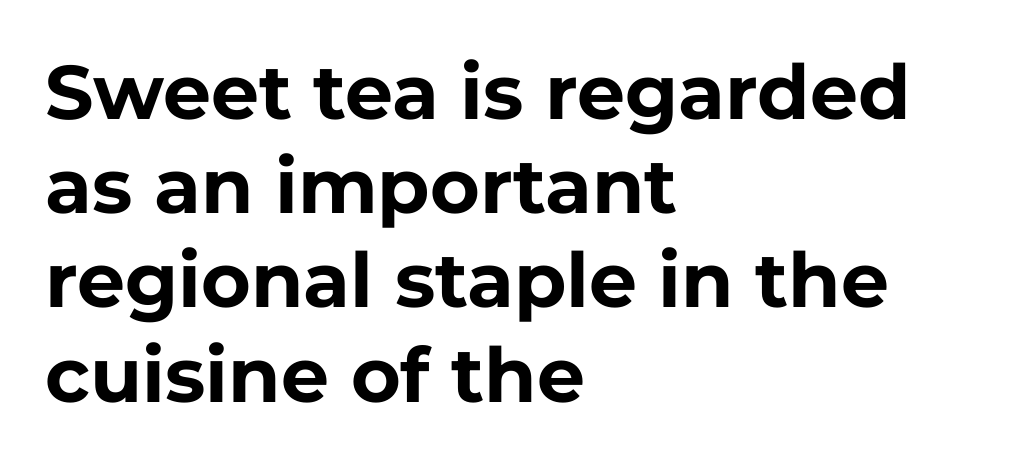
Heavy-handed strokes throughout: this text is bold. Designer's note — italics off, roman on. A typesetter would call this zero additional tracking. Clear beneath every line of the passage. Grotesque or geometric, the face here clearly has no serifs.
